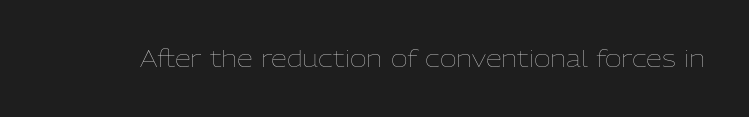
The type is set solid horizontally, with unmodified tracking. Words float on clear page, feet unadorned. A quiet, ordinary-to-light weight characterises the typeface. The type sits square on the baseline with zero lean.
